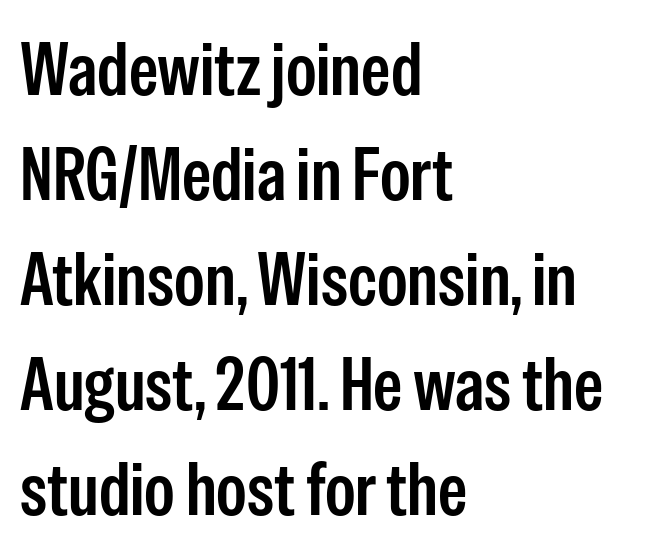
Think of a printed novel: that variable character pitch is what you see here. The passage is arranged the way most books set body copy — flush left. These lines were composed using upright roman letters. Tracking here is standard; glyphs follow each other at the usual distance.
